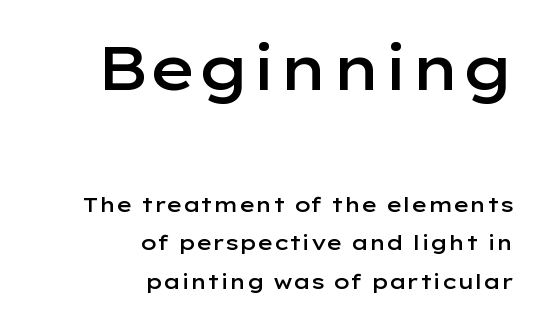
The image shows 62 px semibold, wide sans-serif type, upright; set right-aligned, line spacing 1.83x, normal letter spacing, not underlined; the first (top) block is 2.95x larger; low stroke contrast and a medium x-height.
